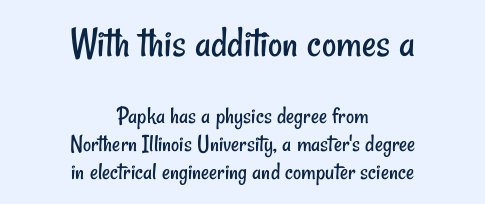
{"serif": "no", "bold": "no", "weight": "regular", "width": "condensed", "stroke_contrast": "low", "x_height": "small", "monospaced": "no", "underline": "no", "align": "center", "line_spacing": "tight", "line_spacing_ratio": 1.11, "letter_spacing": "normal", "letter_spacing_em": 0.0, "larger_block": "first", "size_ratio": 1.76, "glyph_px": 44}
